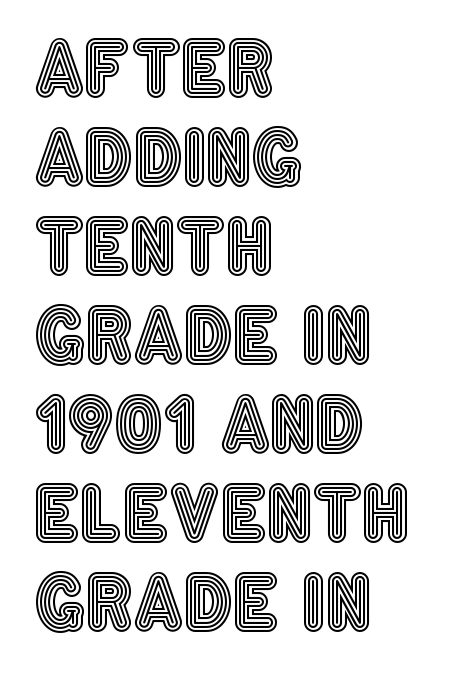
Has an underline been added? It has not. Do the characters align in a grid? No, the font is proportional. Designer's note — italics off, roman on. Words appear dense and cohesive because spacing is normal.
